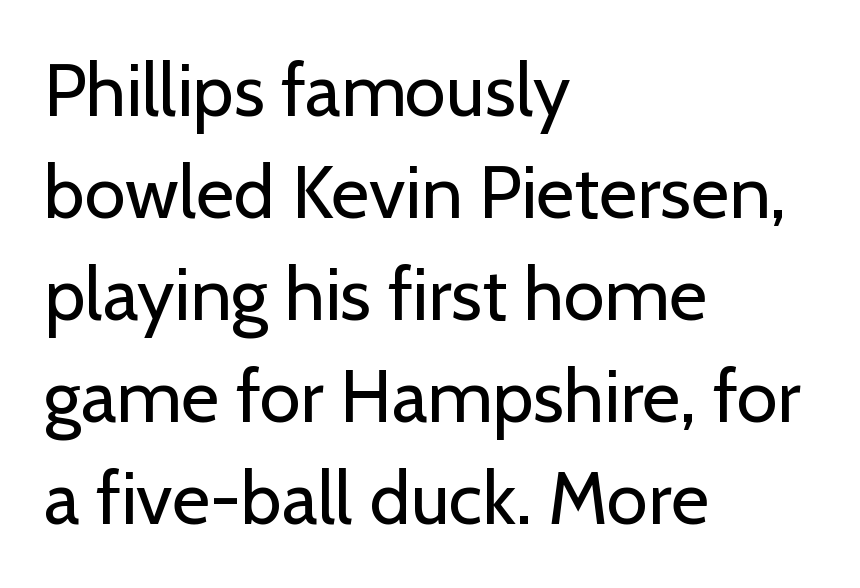
The rendering keeps characters at their native spacing. Proportional: the letters do not fall into vertical columns. These lines stack with their left ends in a neat column. This block has exactly the height ordinary leading produces. Beneath every word, the page is bare.
